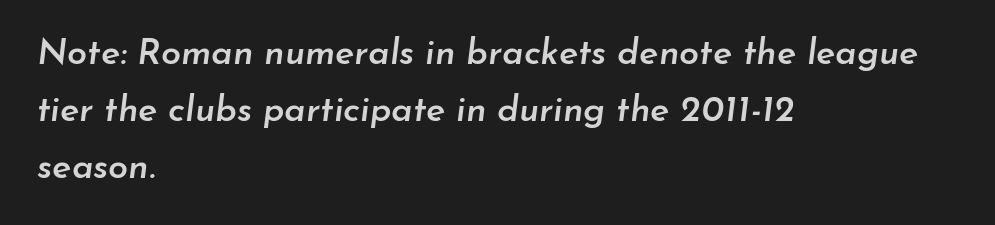
Q: Is the text bold? A: Semi-bold.
Q: Is the text italic (slanted)? A: Yes, it leans right by about 7 degrees.
Q: Is the text underlined? A: No.
Q: How is the paragraph aligned? A: Left-aligned.
Q: Is the spacing between letters normal or unusually wide? A: Normal.
Q: Is the spacing between lines tight, normal or loose? A: Normal.
Q: Width (condensed, normal, or wide)? A: Normal.
Q: Stroke contrast? A: Low.
Q: x-height? A: Small.
Q: Monospaced? A: No.
